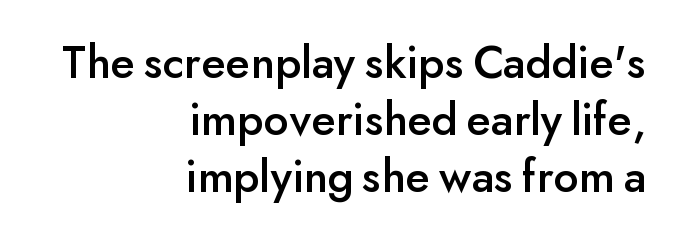
Type without underlining. Do the characters align in a grid? No, the font is proportional. Observe the absence of serifs on each vertical stroke in this sample. Casual observation: everything's shoved over to the right.
